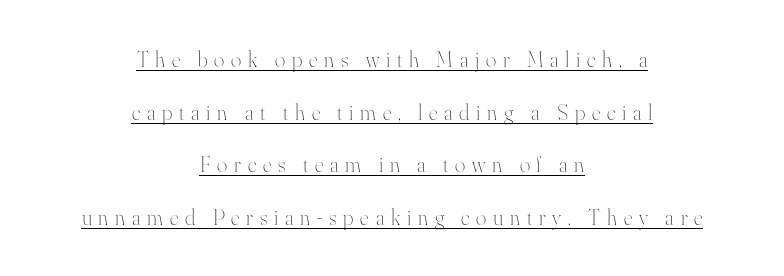
The image shows 22 px text type, upright; set centered, loose line spacing (2.39x), unusually wide letter spacing (+0.31 em), underlined.
